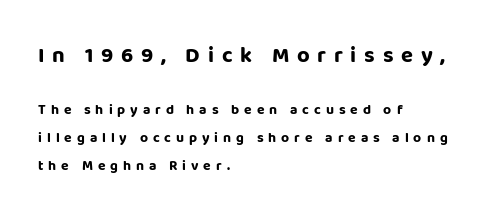
Q: Is the text bold? A: Yes.
Q: Is the text italic (slanted)? A: No, it is upright.
Q: Is the text underlined? A: No.
Q: How is the paragraph aligned? A: Left-aligned.
Q: Is the spacing between letters normal or unusually wide? A: Unusually wide.
Q: Is the spacing between lines tight, normal or loose? A: Loose.
Q: Which block of text is set in a larger size, the first (top) or the second (bottom)? A: The first (top) one.
